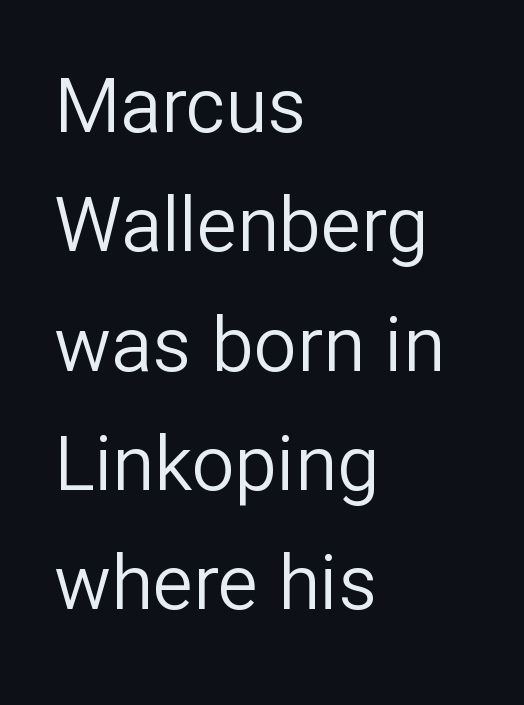
Leftover space on each line is placed entirely after the last word. The baseline area is clear. Compared with typical paragraphs, the rows here are spaced about the same. The line texture is even and compact thanks to regular tracking.
